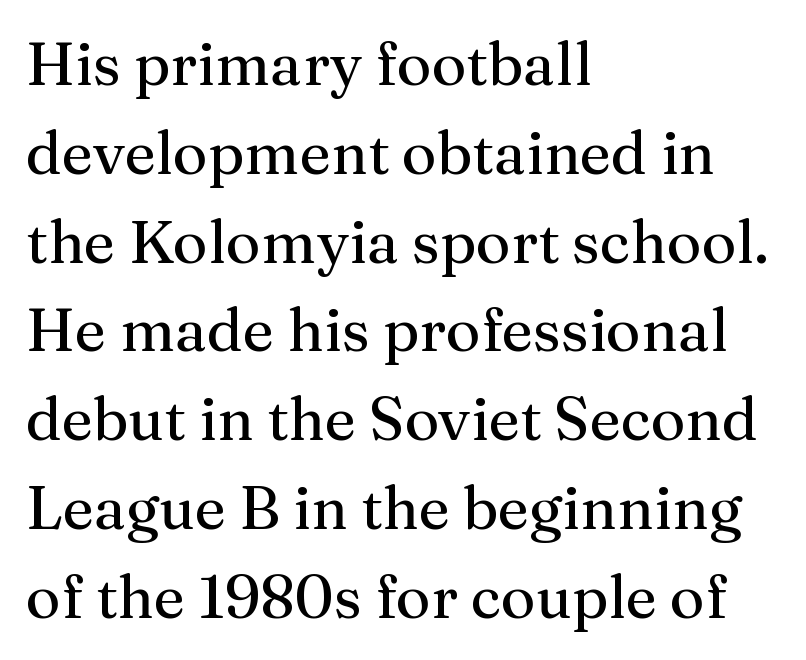
A typesetter would call this proportional, since set widths differ per character. Italic: no, the glyphs are upright roman. Stroke thickness stays within the range of a standard reading face or lighter. Honestly, the row spacing looks completely unremarkable. Visually the block forms a straight wall on the left and a jagged coastline on the right. The letters carry serifs — small finishing strokes at the ends of their stems.
